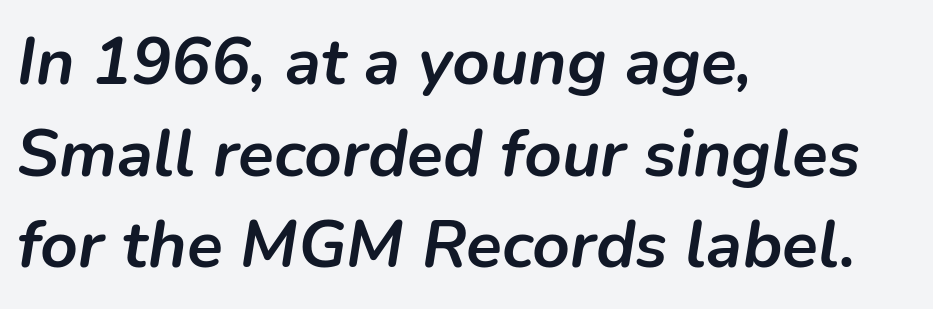
Q: Is the text bold? A: Yes.
Q: Is the text italic (slanted)? A: Yes, it leans right by about 9 degrees.
Q: Is the text underlined? A: No.
Q: How is the paragraph aligned? A: Left-aligned.
Q: Is the spacing between letters normal or unusually wide? A: Normal.
Q: Is the spacing between lines tight, normal or loose? A: Normal.
Q: Width (condensed, normal, or wide)? A: Normal.
Q: Stroke contrast? A: Low.
Q: x-height? A: Medium.
Q: Monospaced? A: No.
